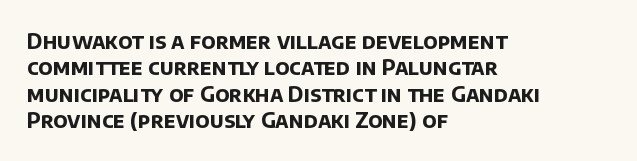
The paragraph shown leans on its left margin. Nobody touched the tracking dial on this one. Whoever set this chose a conventional vertical rhythm. Descender tails drop into unmarked territory.
